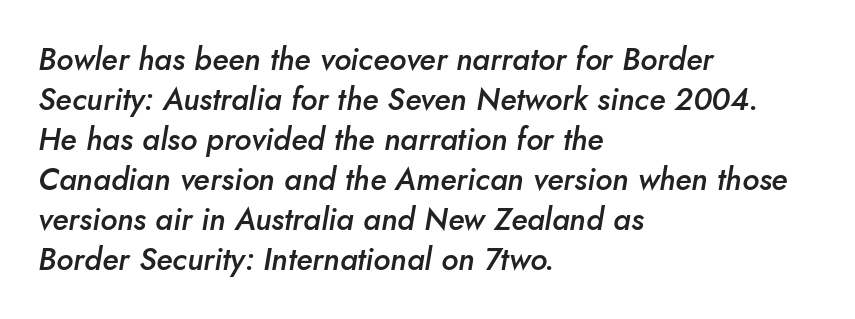
Q: Is the text bold? A: Semi-bold.
Q: Is the text italic (slanted)? A: Yes, it leans right by about 10 degrees.
Q: Is the text underlined? A: No.
Q: How is the paragraph aligned? A: Left-aligned.
Q: Is the spacing between letters normal or unusually wide? A: Normal.
Q: Is the spacing between lines tight, normal or loose? A: Normal.
Q: Width (condensed, normal, or wide)? A: Normal.
Q: Stroke contrast? A: Low.
Q: x-height? A: Small.
Q: Monospaced? A: No.
